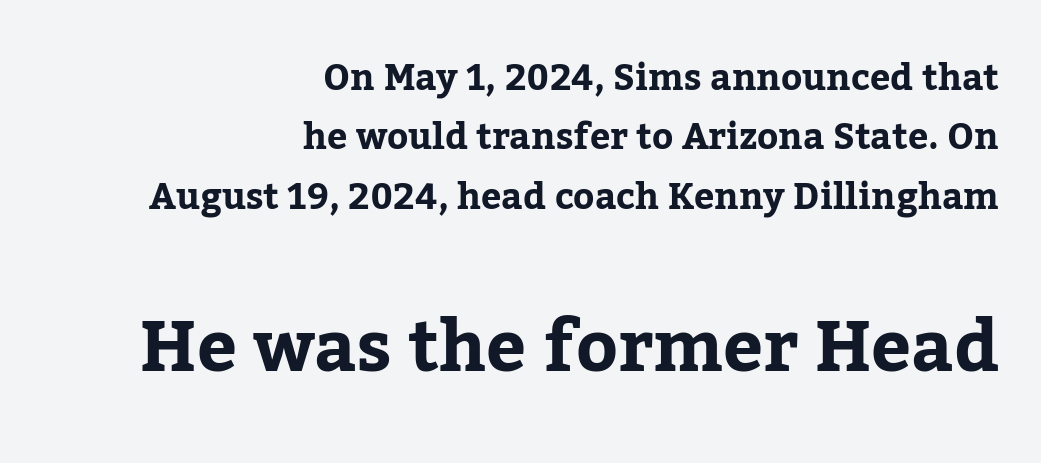
Teacher's note: observe the even right margin — that is flush-right alignment. Look at the glyph heights: the lower group is clearly the bigger setting. You could not count columns in this text — the font is proportionally spaced. Short note: letters normally spaced. Regular leading.
